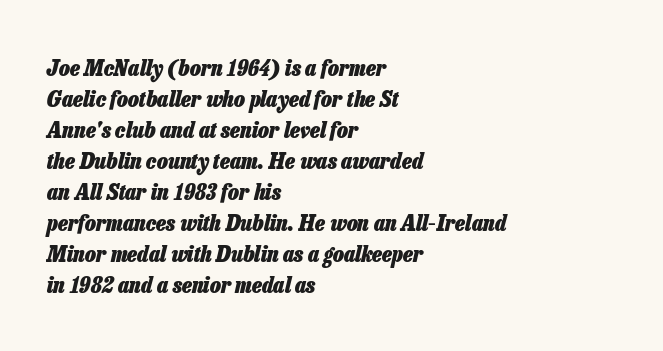
The glyphs are unaccompanied by any horizontal stroke below them. These words are printed bold, with thick strokes throughout. Rows of type keep a routine distance in the vertical direction. Leftover space on each line is placed entirely after the last word. Is the letter spacing exaggerated? No — it looks like the ordinary default.
